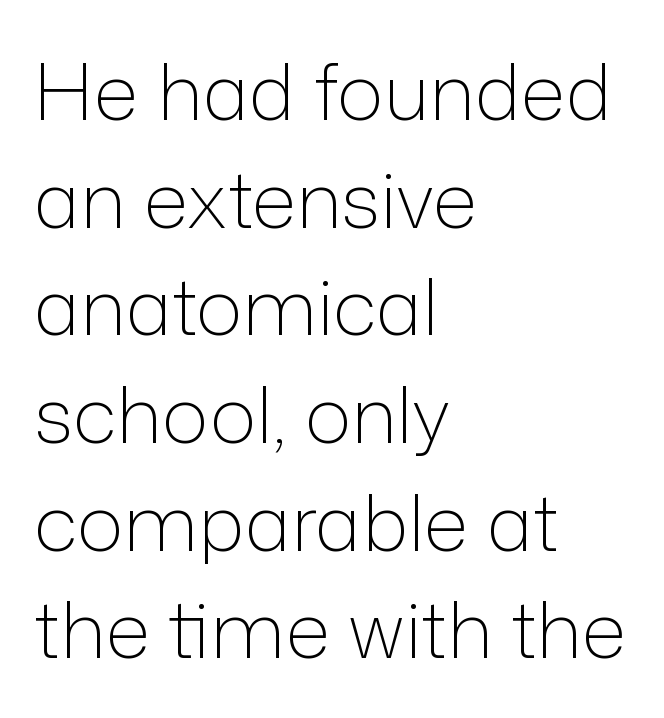
The image shows 78 px light sans-serif type, upright; set left-aligned, normal line spacing (1.38x), normal letter spacing, not underlined; low stroke contrast and a medium x-height.
